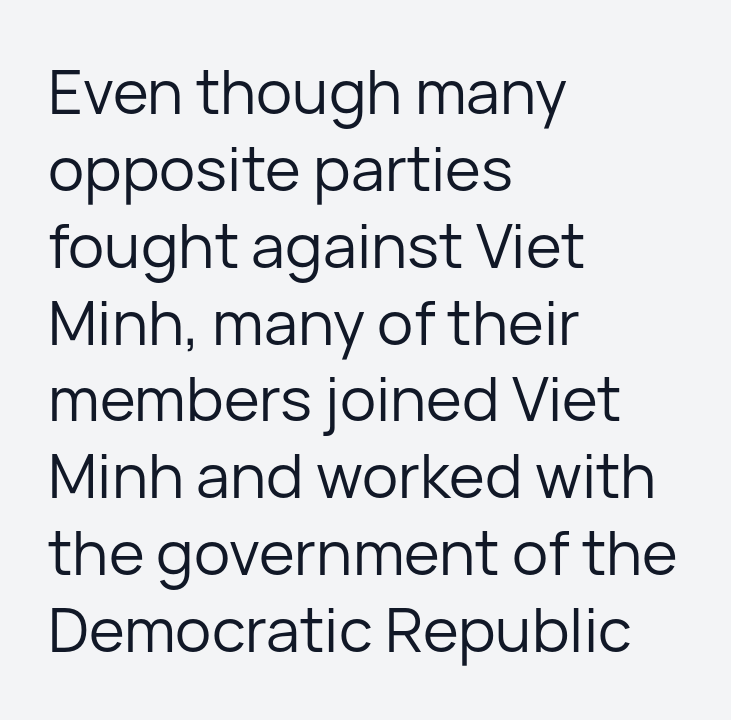
Q: Is the text bold? A: No.
Q: Is the text italic (slanted)? A: No, it is upright.
Q: Is the typeface a serif or a sans-serif typeface? A: Sans-serif.
Q: Is the text underlined? A: No.
Q: How is the paragraph aligned? A: Left-aligned.
Q: Is the spacing between letters normal or unusually wide? A: Normal.
Q: Is the spacing between lines tight, normal or loose? A: Normal.
Q: Width (condensed, normal, or wide)? A: Normal.
Q: Stroke contrast? A: Low.
Q: x-height? A: Medium.
Q: Monospaced? A: No.
